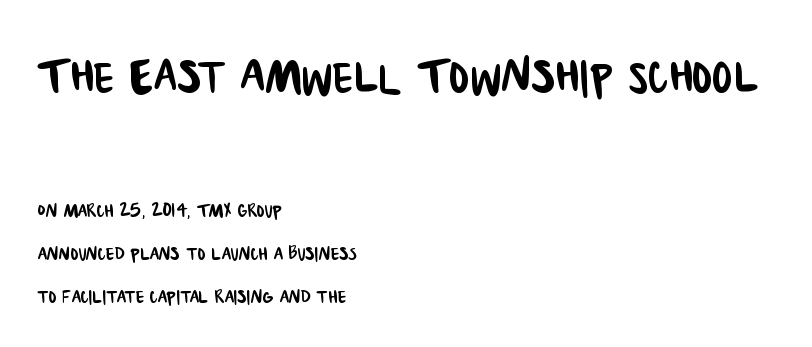
Note the varied advance widths — an 'i' is clearly narrower than an 'm'. Reading top to bottom, the characters get smaller at the block break. Caption: multi-line text, flush left, ragged right. Typographically, this falls in the sans-serif category.
